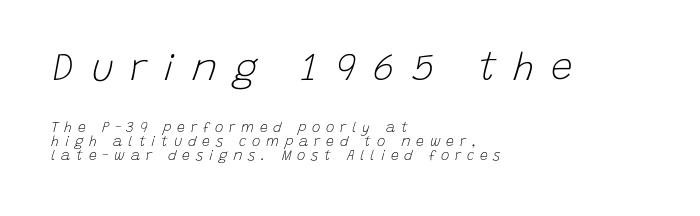
{"italic": "yes", "lean": "right", "slant_degrees": 15, "bold": "no", "weight": "light", "width": "normal", "stroke_contrast": "low", "x_height": "large", "monospaced": "no", "underline": "no", "align": "left", "line_spacing": "tight", "line_spacing_ratio": 1.0, "letter_spacing": "wide", "letter_spacing_em": 0.42, "larger_block": "first", "size_ratio": 2.79, "glyph_px": 39}
